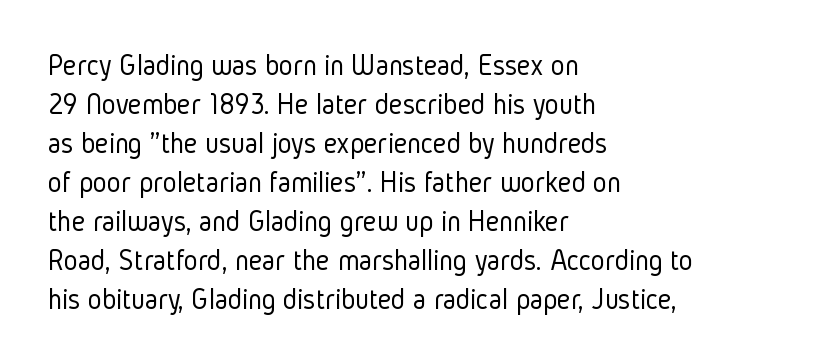
Q: Is the text bold? A: No.
Q: Is the text italic (slanted)? A: No, it is upright.
Q: Is the typeface a serif or a sans-serif typeface? A: Sans-serif.
Q: Is the text underlined? A: No.
Q: How is the paragraph aligned? A: Left-aligned.
Q: Is the spacing between letters normal or unusually wide? A: Normal.
Q: Is the spacing between lines tight, normal or loose? A: Normal.
Q: Width (condensed, normal, or wide)? A: Condensed.
Q: Stroke contrast? A: Low.
Q: x-height? A: Medium.
Q: Monospaced? A: No.
